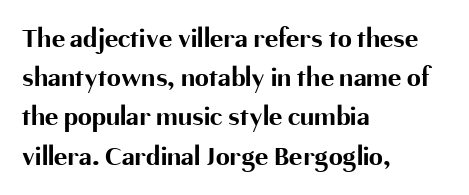
The text block is weighted toward the left margin, trailing off unevenly rightward. Vertical strokes here are truly vertical. This is sans-serif lettering, the kind often seen on screens and signage. The gaps between neighbouring characters are ordinary and unremarkable.
